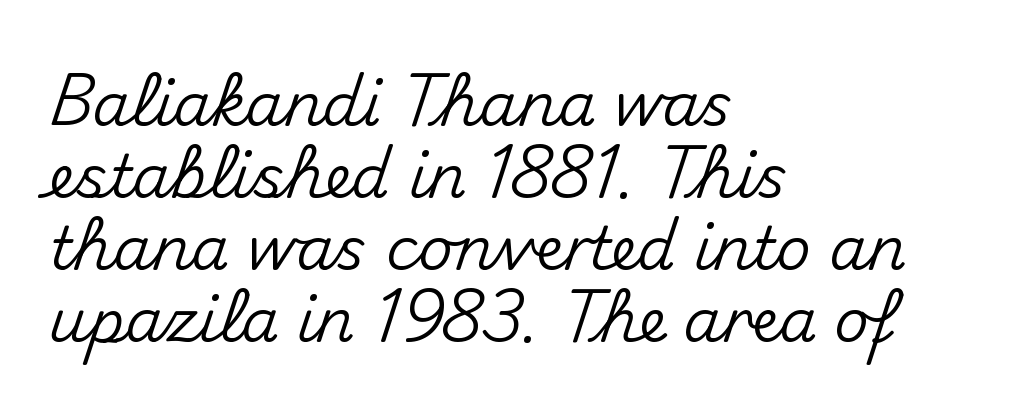
{"serif": "no", "width": "normal", "stroke_contrast": "medium", "x_height": "small", "monospaced": "no", "underline": "no", "align": "left", "line_spacing_ratio": 1.2, "letter_spacing": "normal", "letter_spacing_em": 0.0, "glyph_px": 60}
